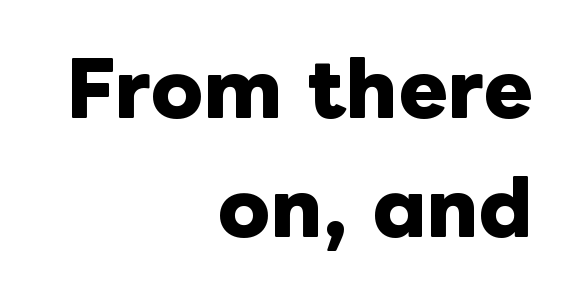
{"italic": "no", "bold": "yes", "weight": "heavy", "width": "normal", "stroke_contrast": "low", "x_height": "medium", "monospaced": "no", "underline": "no", "align": "right", "line_spacing": "normal", "line_spacing_ratio": 1.61, "letter_spacing": "normal", "letter_spacing_em": 0.0, "glyph_px": 74}
